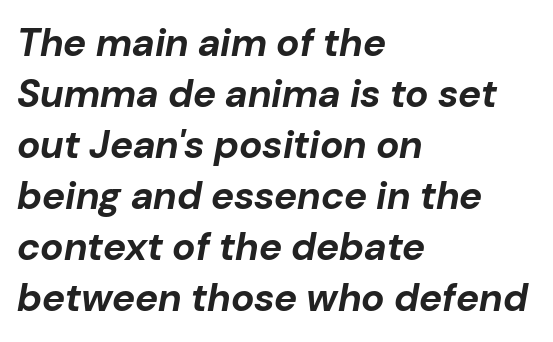
{"italic": "yes", "lean": "right", "slant_degrees": 10, "bold": "yes", "weight": "bold", "width": "normal", "stroke_contrast": "low", "x_height": "medium", "monospaced": "no", "underline": "no", "align": "left", "line_spacing": "normal", "line_spacing_ratio": 1.31, "letter_spacing": "normal", "letter_spacing_em": 0.0, "glyph_px": 39}
